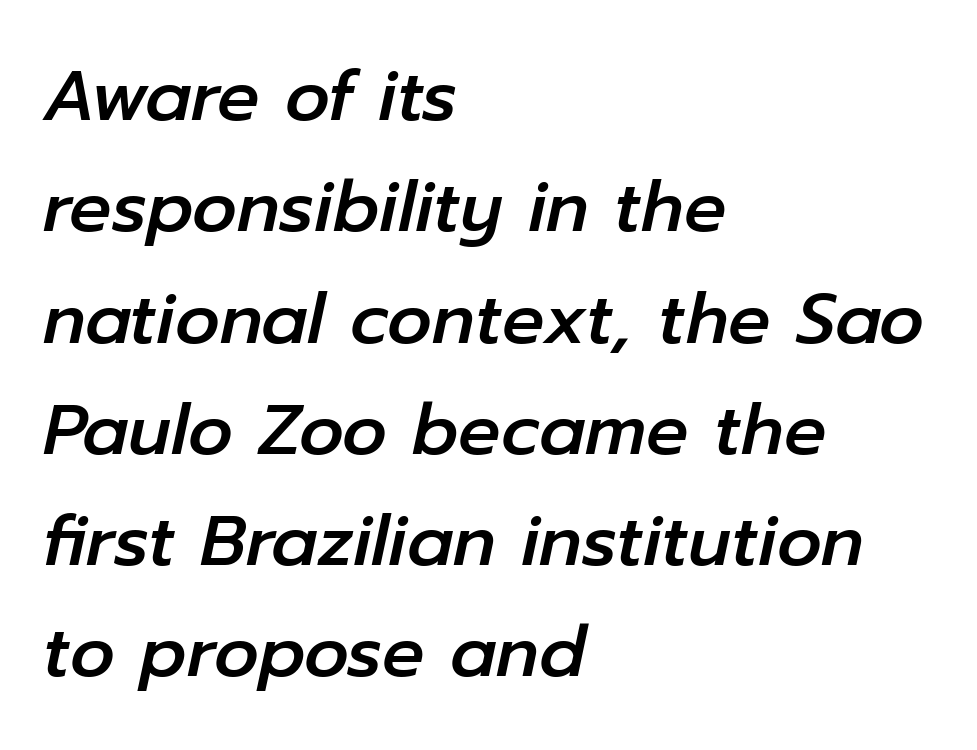
Q: Is the text italic (slanted)? A: Yes, it leans right by about 12 degrees.
Q: Is the text underlined? A: No.
Q: How is the paragraph aligned? A: Left-aligned.
Q: Is the spacing between letters normal or unusually wide? A: Normal.
Q: Is the spacing between lines tight, normal or loose? A: Normal.
Q: Width (condensed, normal, or wide)? A: Normal.
Q: Stroke contrast? A: Low.
Q: x-height? A: Medium.
Q: Monospaced? A: No.
